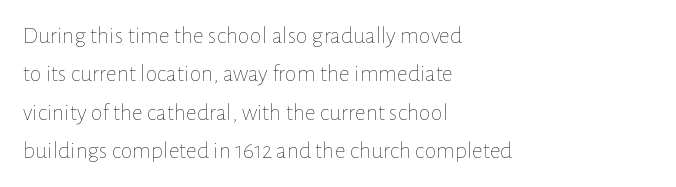
{"italic": "no", "bold": "no", "underline": "no", "align": "left", "line_spacing": "normal", "line_spacing_ratio": 1.6, "letter_spacing": "normal", "letter_spacing_em": 0.0, "glyph_px": 24}
